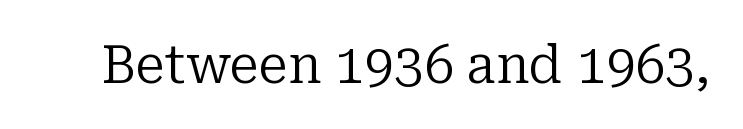
Q: Is the text bold? A: No.
Q: Is the text italic (slanted)? A: No, it is upright.
Q: Is the typeface a serif or a sans-serif typeface? A: Serif.
Q: Is the text underlined? A: No.
Q: Is the spacing between letters normal or unusually wide? A: Normal.
Q: Width (condensed, normal, or wide)? A: Normal.
Q: Stroke contrast? A: Low.
Q: x-height? A: Medium.
Q: Monospaced? A: No.
